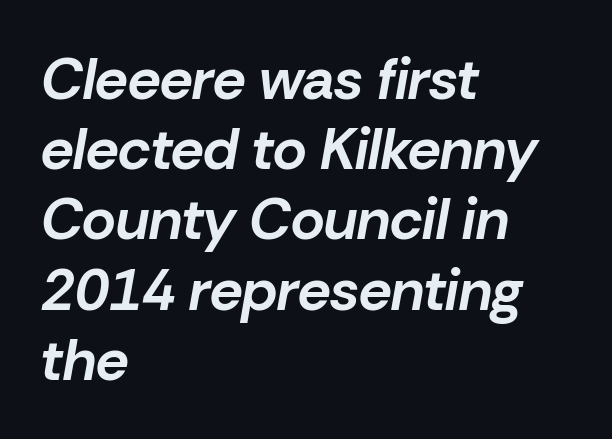
Q: Is the text bold? A: Yes.
Q: Is the text italic (slanted)? A: Yes, it leans right by about 10 degrees.
Q: Is the text underlined? A: No.
Q: How is the paragraph aligned? A: Left-aligned.
Q: Is the spacing between letters normal or unusually wide? A: Normal.
Q: Width (condensed, normal, or wide)? A: Normal.
Q: Stroke contrast? A: Low.
Q: x-height? A: Medium.
Q: Monospaced? A: No.
